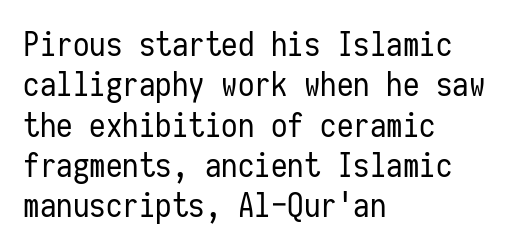
The image shows 33 px regular-weight, condensed sans-serif type, upright, monospaced; set left-aligned, line spacing 1.22x, normal letter spacing, not underlined; low stroke contrast and a medium x-height.
